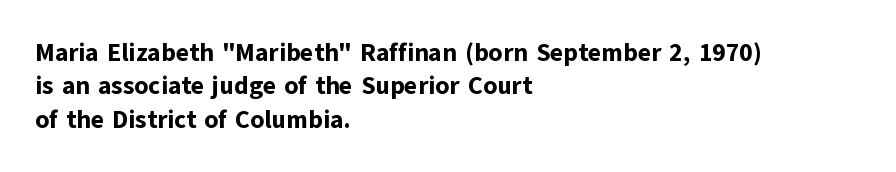
{"italic": "no", "bold": "yes", "underline": "no", "align": "left", "line_spacing": "normal", "line_spacing_ratio": 1.34, "letter_spacing": "normal", "letter_spacing_em": 0.0, "glyph_px": 25}
